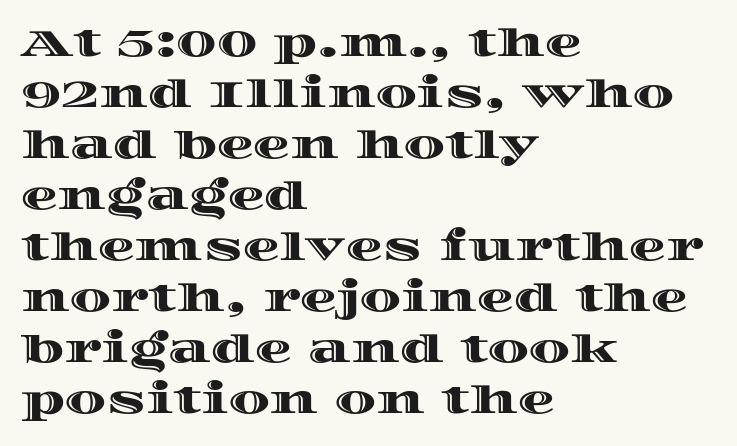
Q: Is the text italic (slanted)? A: No, it is upright.
Q: Is the text underlined? A: No.
Q: How is the paragraph aligned? A: Left-aligned.
Q: Is the spacing between letters normal or unusually wide? A: Normal.
Q: Is the spacing between lines tight, normal or loose? A: Normal.
Q: Width (condensed, normal, or wide)? A: Wide.
Q: x-height? A: Large.
Q: Monospaced? A: No.
